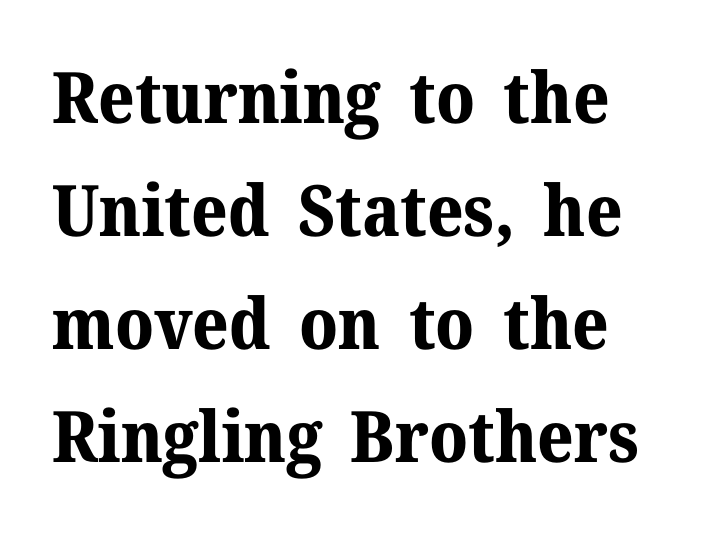
The image shows 71 px bold serif type, upright; set normal line spacing (1.59x), normal letter spacing, not underlined; medium stroke contrast and a medium x-height.
